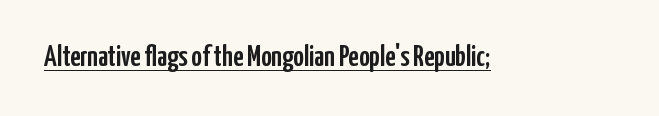
Beneath each row of characters lies a ruled line. Honestly, the letter spacing is just normal — you wouldn't notice it. Letterform terminals end flat and unadorned throughout the passage. The type sits square on the baseline with zero lean. The passage shown is typed in a proportional face where columns would drift.
